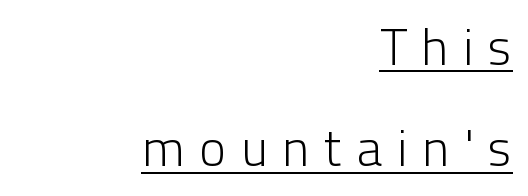
{"serif": "no", "italic": "no", "bold": "no", "weight": "light", "width": "normal", "stroke_contrast": "low", "x_height": "medium", "monospaced": "no", "underline": "yes", "align": "right", "line_spacing": "loose", "line_spacing_ratio": 1.99, "letter_spacing": "wide", "letter_spacing_em": 0.29, "glyph_px": 51}
